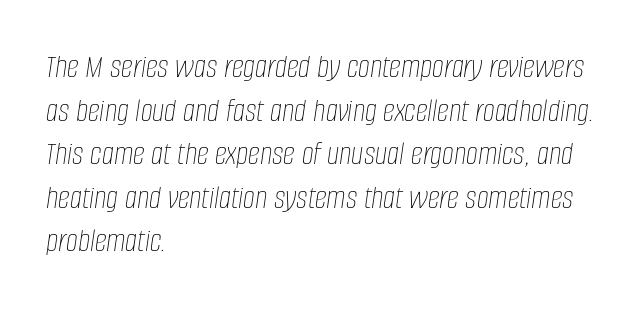
Q: Is the text bold? A: No.
Q: Is the text italic (slanted)? A: Yes, it leans right by about 8 degrees.
Q: Is the text underlined? A: No.
Q: How is the paragraph aligned? A: Left-aligned.
Q: Is the spacing between letters normal or unusually wide? A: Normal.
Q: Is the spacing between lines tight, normal or loose? A: Normal.
Q: Width (condensed, normal, or wide)? A: Condensed.
Q: Stroke contrast? A: Low.
Q: x-height? A: Large.
Q: Monospaced? A: No.
